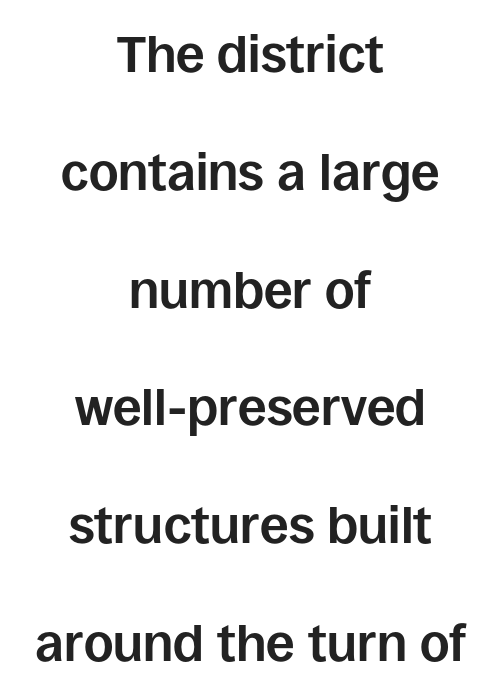
The image shows 51 px bold sans-serif type, upright; set centered, loose line spacing (2.31x), normal letter spacing, not underlined; low stroke contrast and a large x-height.
